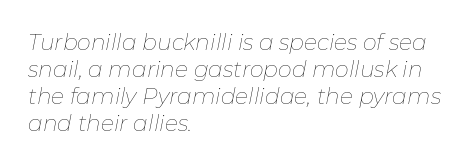
{"italic": "yes", "lean": "right", "slant_degrees": 11, "bold": "no", "underline": "no", "align": "left", "line_spacing_ratio": 1.23, "letter_spacing": "normal", "letter_spacing_em": 0.0, "glyph_px": 22}
